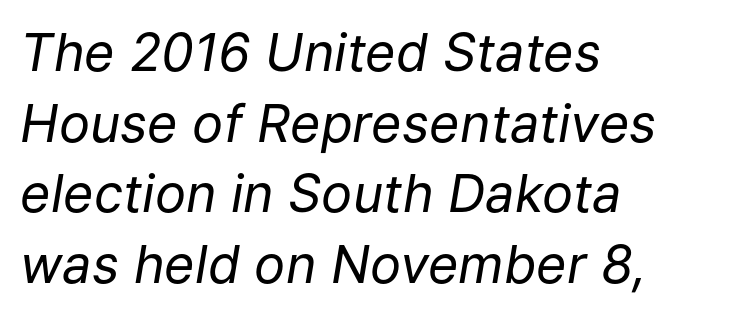
The foot of each line stays bare and open. This is oblique type, the kind used for emphasis or titles. Interline gaps are of average width in this sample. The letters advance in unequal steps, a hallmark of proportional type. Tracking value appears to be zero — textbook default spacing.
